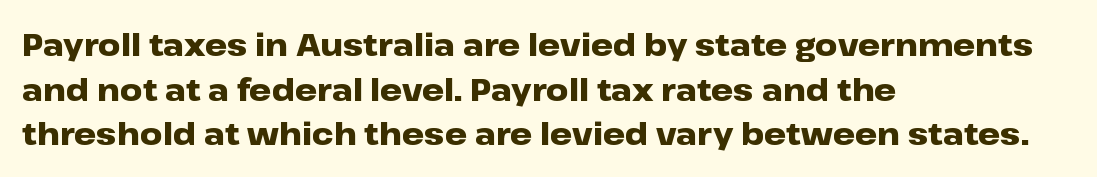
{"serif": "no", "italic": "no", "bold": "yes", "weight": "heavy", "width": "wide", "stroke_contrast": "low", "x_height": "medium", "monospaced": "no", "underline": "no", "align": "left", "line_spacing": "normal", "line_spacing_ratio": 1.44, "letter_spacing": "normal", "letter_spacing_em": 0.0, "glyph_px": 31}
